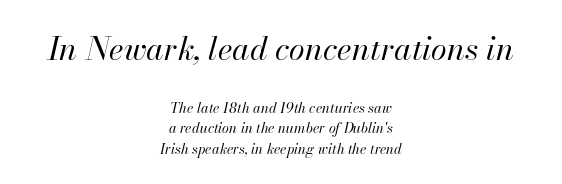
The image shows 32 px regular-weight type, italic (leaning right); set centered, normal line spacing (1.47x), normal letter spacing, not underlined; the first (top) block is 2.29x larger; high stroke contrast and a small x-height.
